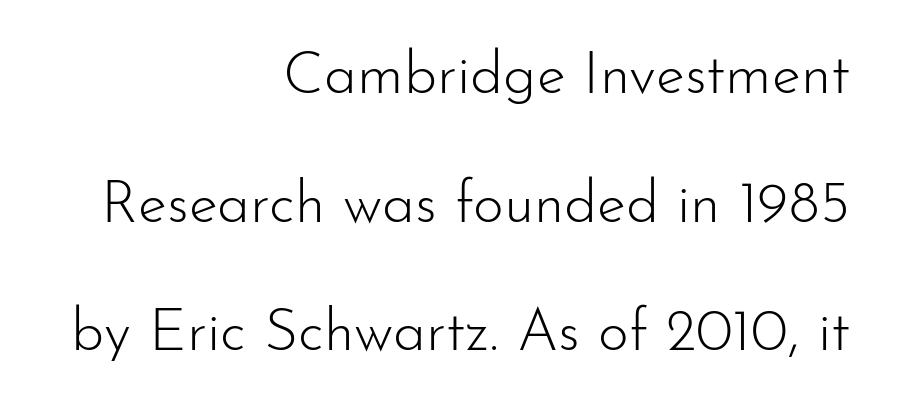
Q: Is the text bold? A: No.
Q: Is the text italic (slanted)? A: No, it is upright.
Q: Is the typeface a serif or a sans-serif typeface? A: Sans-serif.
Q: Is the text underlined? A: No.
Q: How is the paragraph aligned? A: Right-aligned.
Q: Is the spacing between letters normal or unusually wide? A: Normal.
Q: Is the spacing between lines tight, normal or loose? A: Loose.
Q: Width (condensed, normal, or wide)? A: Normal.
Q: Stroke contrast? A: Low.
Q: x-height? A: Small.
Q: Monospaced? A: No.
